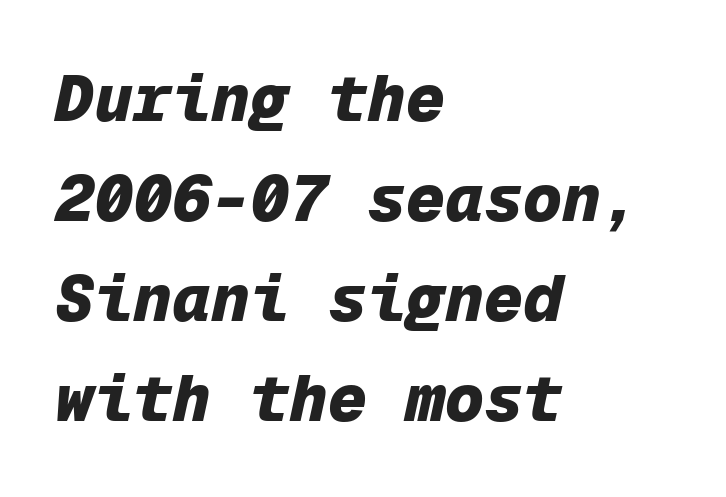
Q: Is the text bold? A: Yes.
Q: Is the text italic (slanted)? A: Yes, it leans right by about 12 degrees.
Q: Is the text underlined? A: No.
Q: How is the paragraph aligned? A: Left-aligned.
Q: Is the spacing between letters normal or unusually wide? A: Normal.
Q: Is the spacing between lines tight, normal or loose? A: Normal.
Q: Width (condensed, normal, or wide)? A: Normal.
Q: Stroke contrast? A: Low.
Q: x-height? A: Medium.
Q: Monospaced? A: Yes.
